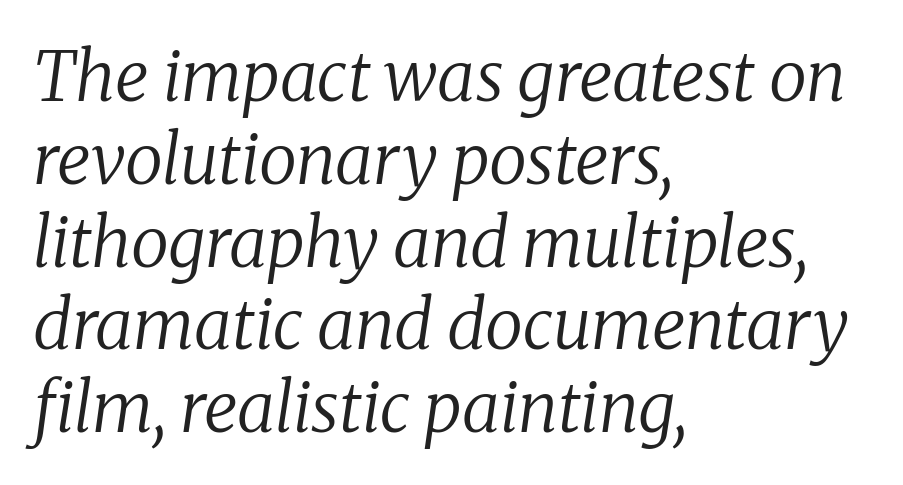
{"serif": "yes", "italic": "yes", "lean": "right", "slant_degrees": 8, "bold": "no", "weight": "regular", "width": "normal", "stroke_contrast": "low", "x_height": "medium", "monospaced": "no", "underline": "no", "align": "left", "line_spacing_ratio": 1.2, "letter_spacing": "normal", "letter_spacing_em": 0.0, "glyph_px": 69}
